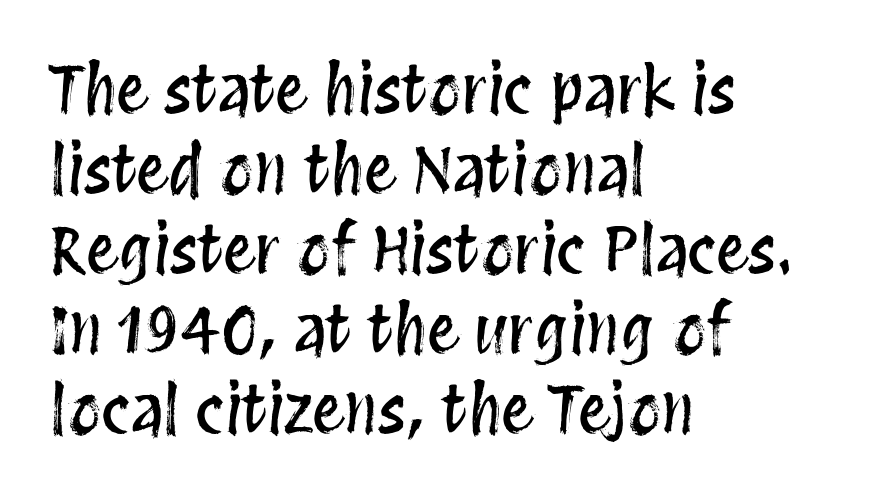
Q: Is the text italic (slanted)? A: No, it is upright.
Q: Is the text underlined? A: No.
Q: How is the paragraph aligned? A: Left-aligned.
Q: Is the spacing between letters normal or unusually wide? A: Normal.
Q: Width (condensed, normal, or wide)? A: Condensed.
Q: Stroke contrast? A: Medium.
Q: x-height? A: Large.
Q: Monospaced? A: No.
